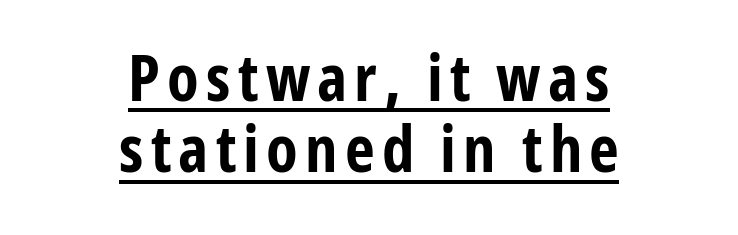
{"serif": "no", "italic": "no", "bold": "yes", "weight": "bold", "width": "condensed", "stroke_contrast": "low", "x_height": "medium", "monospaced": "no", "underline": "yes", "align": "center", "line_spacing": "tight", "line_spacing_ratio": 1.1, "glyph_px": 65}
